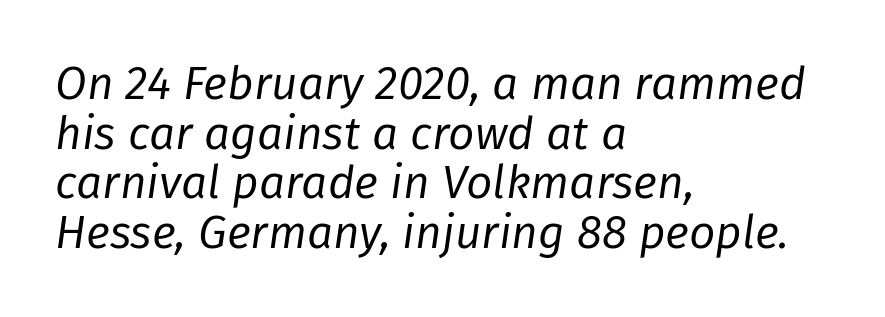
Q: Is the text bold? A: No.
Q: Is the text italic (slanted)? A: Yes, it leans right by about 8 degrees.
Q: Is the text underlined? A: No.
Q: How is the paragraph aligned? A: Left-aligned.
Q: Is the spacing between letters normal or unusually wide? A: Normal.
Q: Is the spacing between lines tight, normal or loose? A: Tight.
Q: Width (condensed, normal, or wide)? A: Normal.
Q: Stroke contrast? A: Low.
Q: x-height? A: Medium.
Q: Monospaced? A: No.
